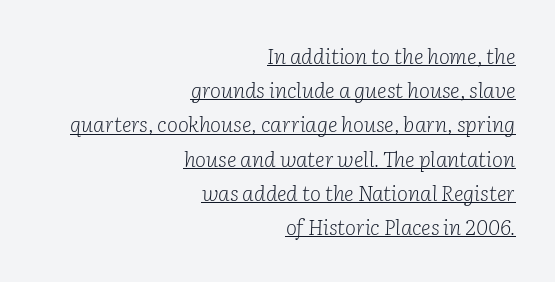
The image shows 21 px text type, italic (leaning right); set right-aligned, normal line spacing (1.63x), normal letter spacing, underlined.
